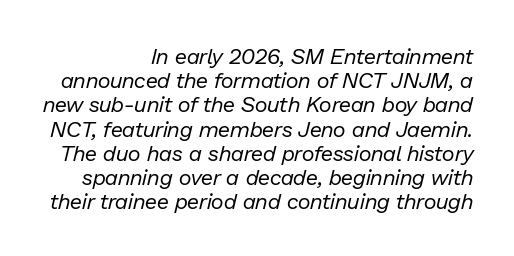
Q: Is the text bold? A: No.
Q: Is the text italic (slanted)? A: Yes, it leans right by about 13 degrees.
Q: Is the text underlined? A: No.
Q: How is the paragraph aligned? A: Right-aligned.
Q: Is the spacing between letters normal or unusually wide? A: Normal.
Q: Is the spacing between lines tight, normal or loose? A: Tight.
